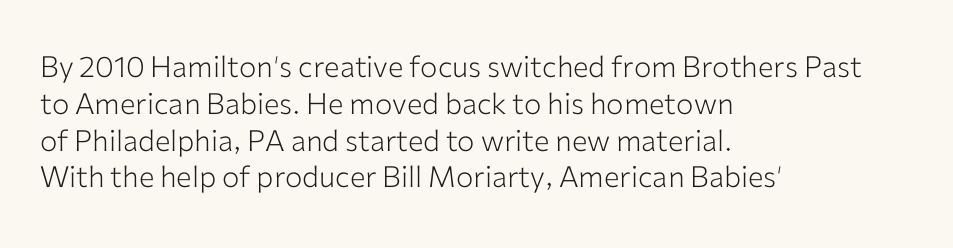
The image shows 29 px light sans-serif type, upright; set left-aligned, normal line spacing (1.27x), normal letter spacing, not underlined; low stroke contrast and a medium x-height.
